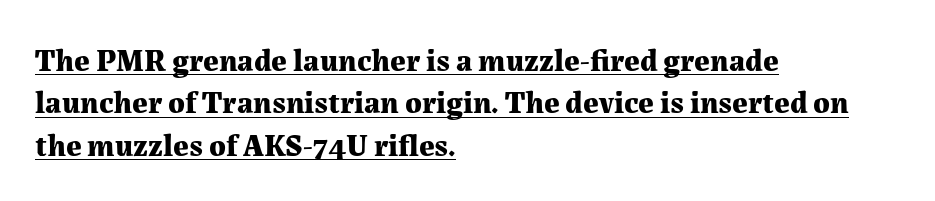
The image shows 31 px bold serif type, upright; set left-aligned, normal line spacing (1.37x), normal letter spacing, underlined; medium stroke contrast and a medium x-height.
